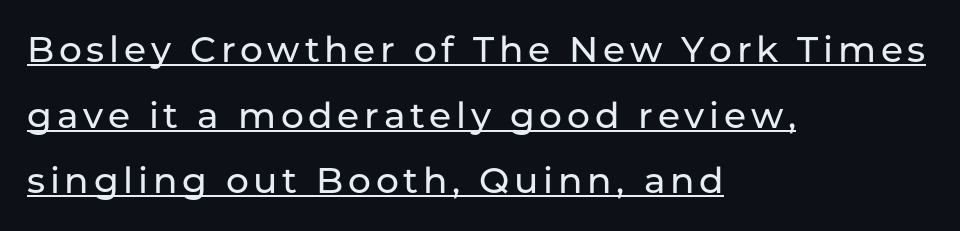
{"serif": "no", "italic": "no", "width": "normal", "stroke_contrast": "low", "x_height": "medium", "monospaced": "no", "underline": "yes", "align": "left", "line_spacing_ratio": 1.82, "glyph_px": 36}
